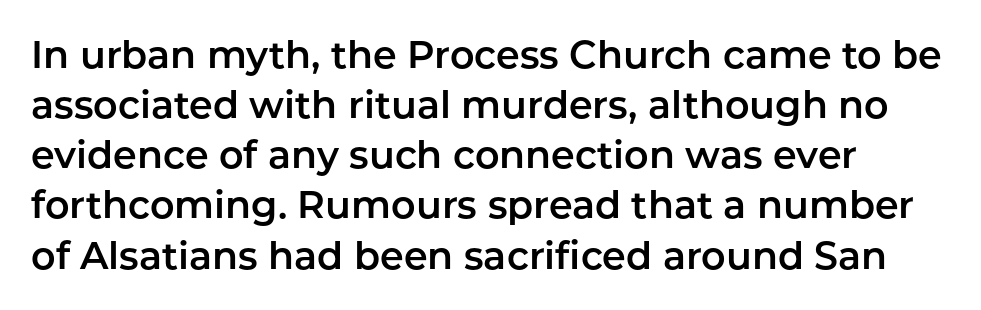
The image shows 38 px sans-serif type, upright; set left-aligned, normal line spacing (1.32x), normal letter spacing, not underlined; low stroke contrast and a medium x-height.
